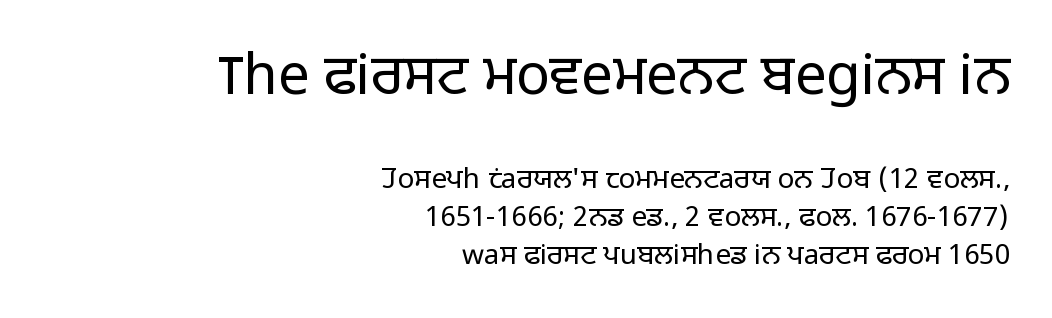
Q: Is the text bold? A: No.
Q: Is the text italic (slanted)? A: No, it is upright.
Q: Is the typeface a serif or a sans-serif typeface? A: Sans-serif.
Q: Is the text underlined? A: No.
Q: How is the paragraph aligned? A: Right-aligned.
Q: Is the spacing between letters normal or unusually wide? A: Normal.
Q: Is the spacing between lines tight, normal or loose? A: Normal.
Q: Which block of text is set in a larger size, the first (top) or the second (bottom)? A: The first (top) one.
Q: Width (condensed, normal, or wide)? A: Normal.
Q: Stroke contrast? A: Low.
Q: x-height? A: Medium.
Q: Monospaced? A: No.
